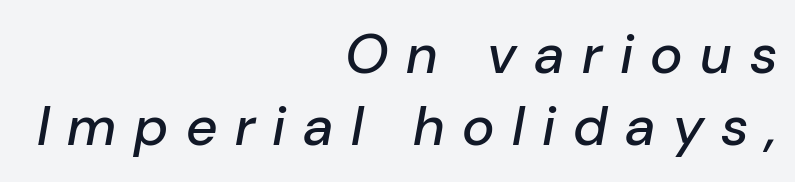
Caption: multi-line text, flush right, ragged left. Inter-character spacing is expanded well beyond the font's built-in metrics. Slant detected: the letters are inclined. The area under the type is left untouched. Spacing verdict: proportional, widths tailored to each character.
